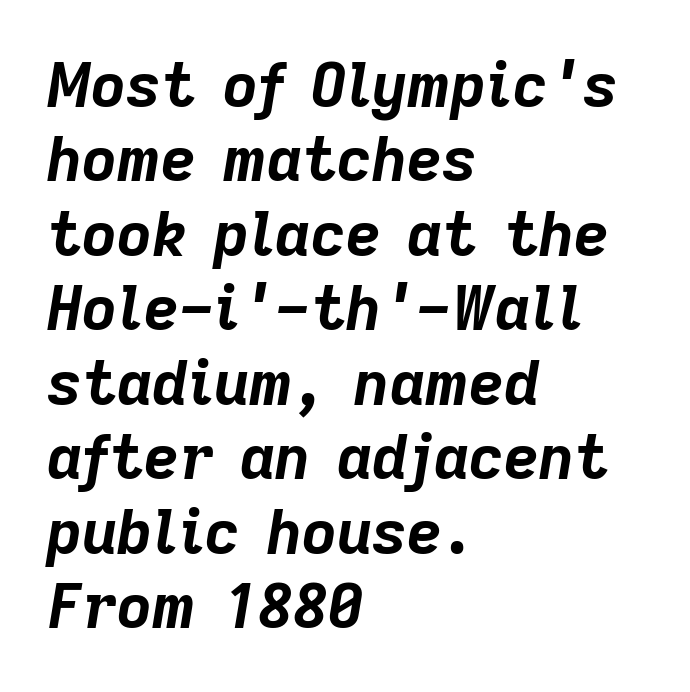
The image shows 61 px bold type, italic (leaning right); set left-aligned, line spacing 1.22x, normal letter spacing, not underlined; low stroke contrast and a medium x-height.
